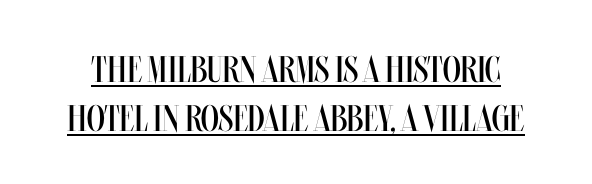
Q: Is the text bold? A: No.
Q: Is the text italic (slanted)? A: No, it is upright.
Q: Is the text underlined? A: Yes.
Q: Is the spacing between letters normal or unusually wide? A: Normal.
Q: Is the spacing between lines tight, normal or loose? A: Normal.
Q: Width (condensed, normal, or wide)? A: Condensed.
Q: Stroke contrast? A: Medium.
Q: x-height? A: Large.
Q: Monospaced? A: No.
